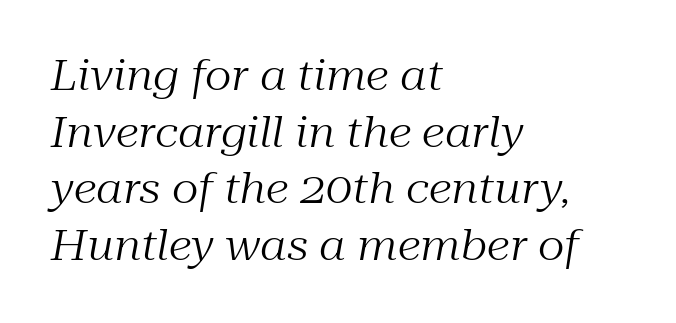
This reads as an unemphasized weight, regular at the heaviest. Teacher's note: observe the even left margin — that is flush-left alignment. Italic: yes, the glyphs are oblique. Normally led — the rows are evenly, conventionally spaced. The letters carry serifs — small finishing strokes at the ends of their stems. The face used here is proportionally spaced, like ordinary book or web type.
